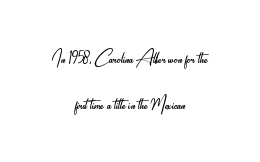
{"bold": "no", "underline": "no", "align": "center", "line_spacing": "loose", "line_spacing_ratio": 1.92, "letter_spacing": "normal", "letter_spacing_em": 0.0, "glyph_px": 24}
